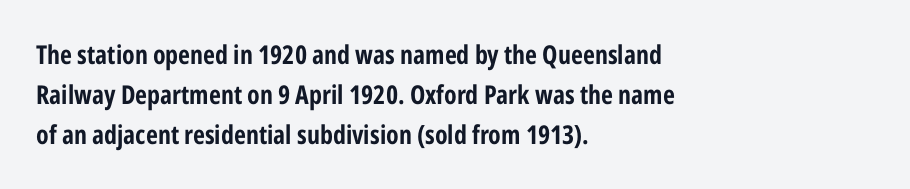
{"italic": "no", "bold": "yes", "underline": "no", "align": "left", "line_spacing": "normal", "line_spacing_ratio": 1.54, "letter_spacing": "normal", "letter_spacing_em": 0.0, "glyph_px": 26}
